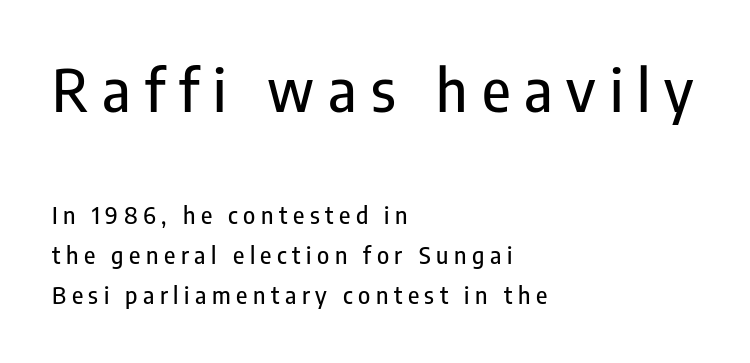
Q: Is the text italic (slanted)? A: No, it is upright.
Q: Is the typeface a serif or a sans-serif typeface? A: Sans-serif.
Q: Is the text underlined? A: No.
Q: How is the paragraph aligned? A: Left-aligned.
Q: Is the spacing between letters normal or unusually wide? A: Unusually wide.
Q: Which block of text is set in a larger size, the first (top) or the second (bottom)? A: The first (top) one.
Q: Width (condensed, normal, or wide)? A: Condensed.
Q: Stroke contrast? A: Low.
Q: x-height? A: Medium.
Q: Monospaced? A: No.
